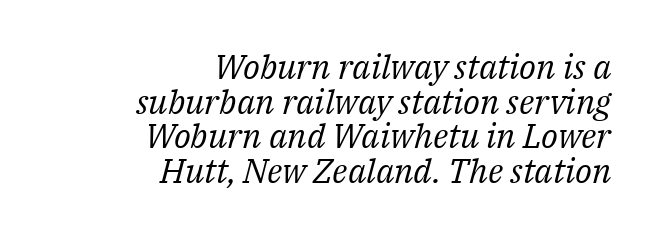
The image shows 34 px regular-weight serif type, italic (leaning right); set right-aligned, tight line spacing (1.02x), normal letter spacing, not underlined; medium stroke contrast and a medium x-height.
